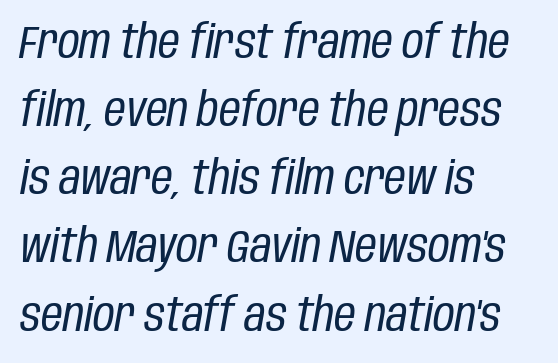
Q: Is the text bold? A: No.
Q: Is the text italic (slanted)? A: Yes, it leans right by about 10 degrees.
Q: Is the text underlined? A: No.
Q: How is the paragraph aligned? A: Left-aligned.
Q: Is the spacing between letters normal or unusually wide? A: Normal.
Q: Is the spacing between lines tight, normal or loose? A: Normal.
Q: Width (condensed, normal, or wide)? A: Condensed.
Q: Stroke contrast? A: Low.
Q: x-height? A: Large.
Q: Monospaced? A: No.
